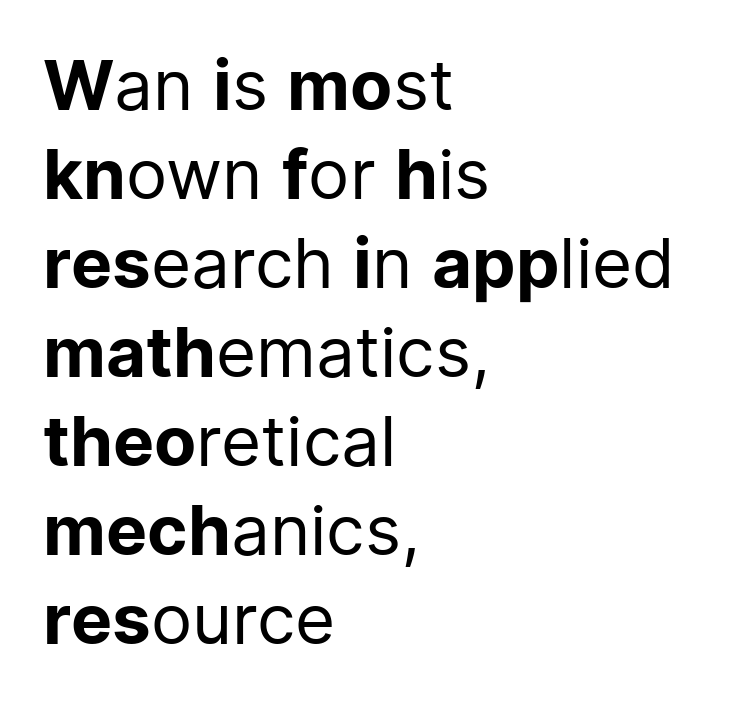
{"serif": "no", "italic": "no", "bold": "no", "weight": "regular", "width": "normal", "stroke_contrast": "low", "x_height": "medium", "monospaced": "no", "underline": "no", "align": "left", "line_spacing": "normal", "line_spacing_ratio": 1.29, "letter_spacing": "normal", "letter_spacing_em": 0.0, "glyph_px": 69}
